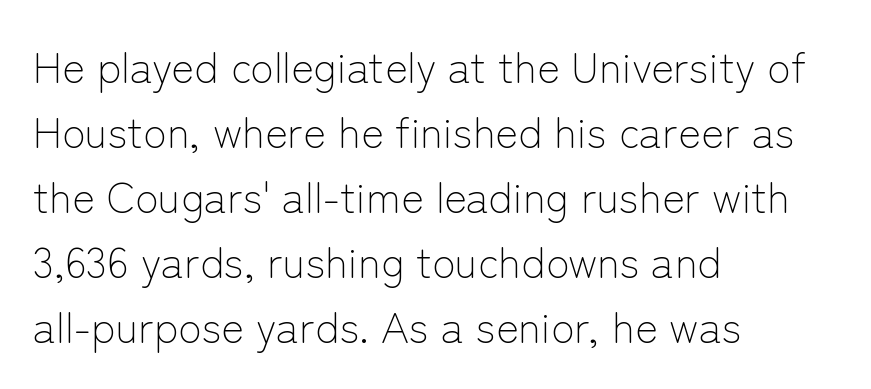
{"serif": "no", "italic": "no", "bold": "no", "weight": "light", "width": "normal", "stroke_contrast": "low", "x_height": "medium", "monospaced": "no", "underline": "no", "align": "left", "line_spacing": "normal", "line_spacing_ratio": 1.51, "letter_spacing": "normal", "letter_spacing_em": 0.0, "glyph_px": 43}
